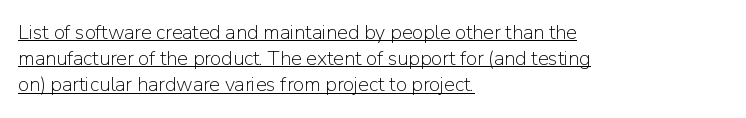
Q: Is the text bold? A: No.
Q: Is the text italic (slanted)? A: No, it is upright.
Q: Is the text underlined? A: Yes.
Q: How is the paragraph aligned? A: Left-aligned.
Q: Is the spacing between letters normal or unusually wide? A: Normal.
Q: Is the spacing between lines tight, normal or loose? A: Normal.
